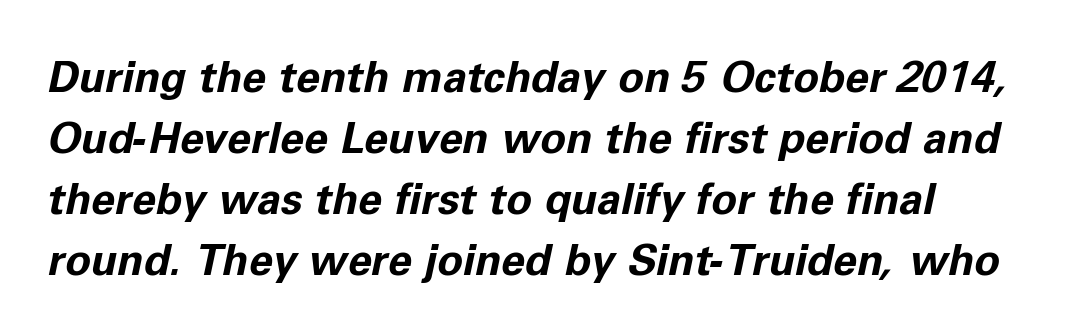
Q: Is the text bold? A: Yes.
Q: Is the text italic (slanted)? A: Yes, it leans right by about 11 degrees.
Q: Is the text underlined? A: No.
Q: Is the spacing between letters normal or unusually wide? A: Normal.
Q: Is the spacing between lines tight, normal or loose? A: Normal.
Q: Width (condensed, normal, or wide)? A: Normal.
Q: Stroke contrast? A: Low.
Q: x-height? A: Medium.
Q: Monospaced? A: No.
